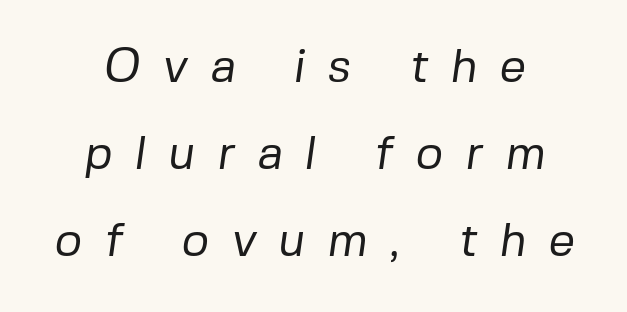
Each word looks stretched out because of the extra space between its letters. Weight: in the light-to-regular range. Has an underline been added? It has not. These lines are rendered in a variable-pitch font. Regarding serifs, this sample does without them.
